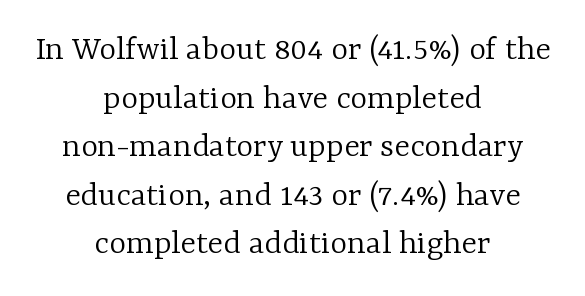
{"serif": "yes", "italic": "no", "bold": "no", "weight": "light", "width": "normal", "stroke_contrast": "low", "x_height": "medium", "monospaced": "no", "underline": "no", "align": "center", "line_spacing": "normal", "line_spacing_ratio": 1.35, "letter_spacing": "normal", "letter_spacing_em": 0.0, "glyph_px": 36}
